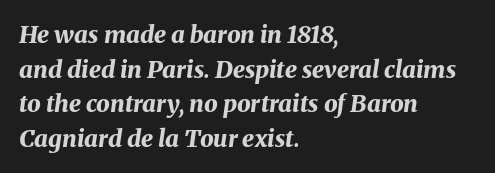
{"italic": "yes", "lean": "right", "slant_degrees": 8, "bold": "yes", "underline": "no", "align": "left", "line_spacing": "normal", "line_spacing_ratio": 1.44, "letter_spacing": "normal", "letter_spacing_em": 0.0, "glyph_px": 24}
